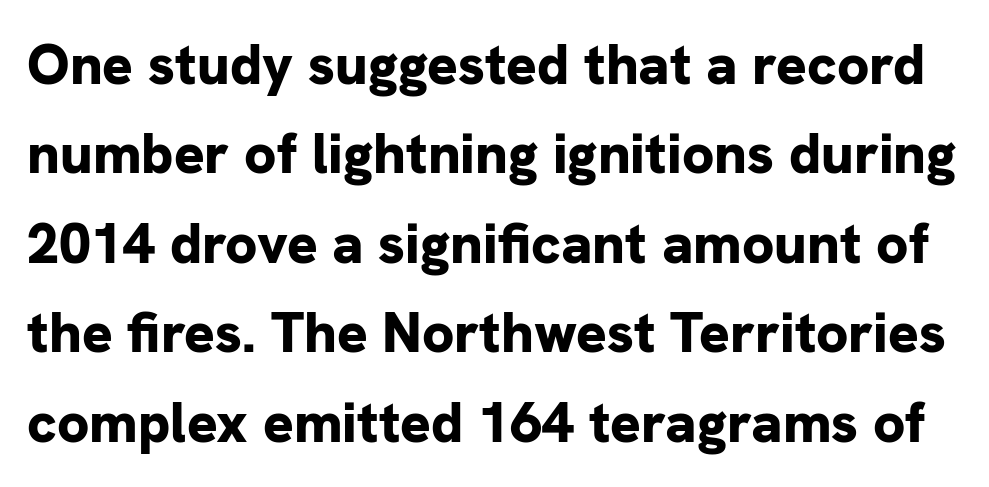
The passage shown is typeset with a sans-serif family. Does the leading feel generous? No, just average. Notice how the stems are strictly vertical — no italics here. How are the letters spaced? Ordinarily, with no added tracking.
